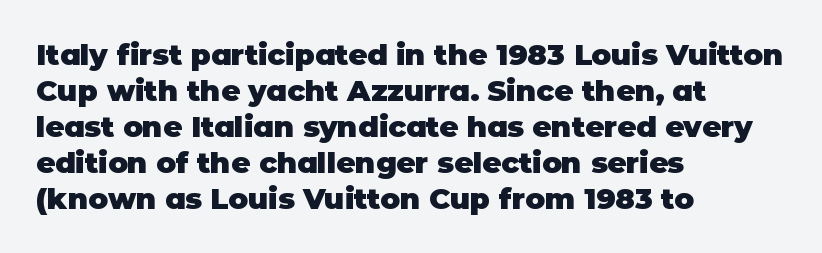
{"serif": "no", "italic": "no", "bold": "yes", "weight": "heavy", "width": "normal", "stroke_contrast": "low", "x_height": "large", "monospaced": "no", "underline": "no", "align": "left", "line_spacing_ratio": 1.24, "letter_spacing": "normal", "letter_spacing_em": 0.0, "glyph_px": 29}
